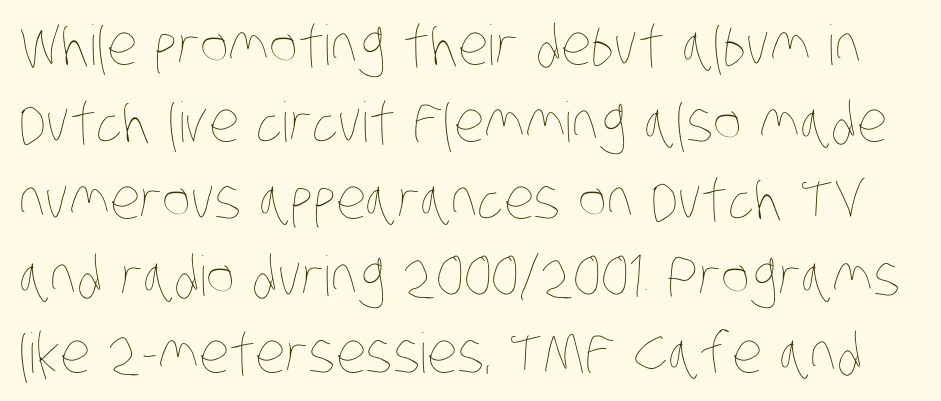
{"bold": "no", "weight": "thin", "width": "condensed", "stroke_contrast": "low", "x_height": "large", "monospaced": "no", "underline": "no", "line_spacing": "normal", "line_spacing_ratio": 1.4, "letter_spacing": "normal", "letter_spacing_em": 0.0, "glyph_px": 55}
